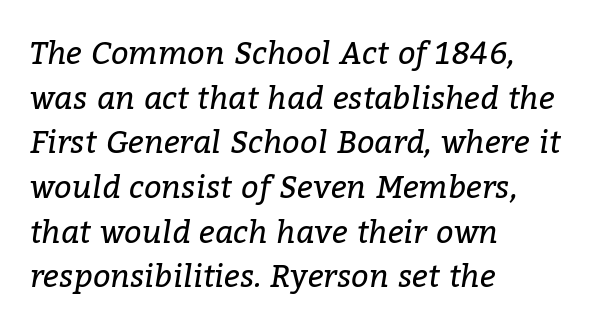
The image shows 31 px regular-weight serif type, italic (leaning right); set left-aligned, normal line spacing (1.44x), normal letter spacing, not underlined; low stroke contrast and a medium x-height.
